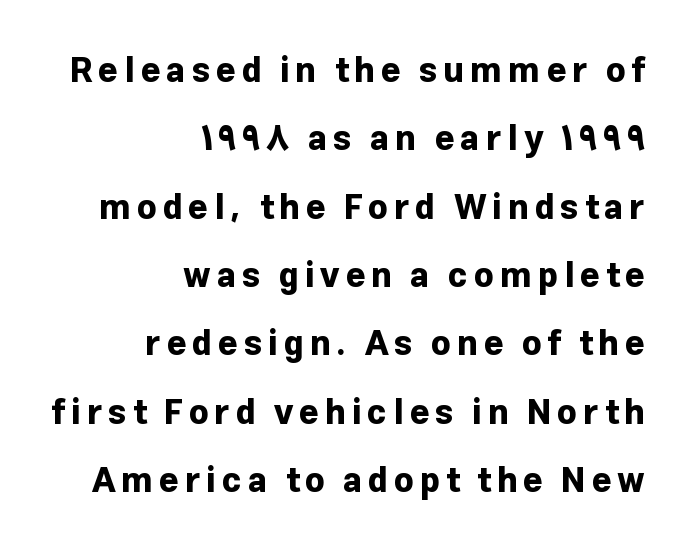
The image shows 34 px bold sans-serif type, upright; set right-aligned, loose line spacing (2.01x), not underlined; low stroke contrast and a medium x-height.
